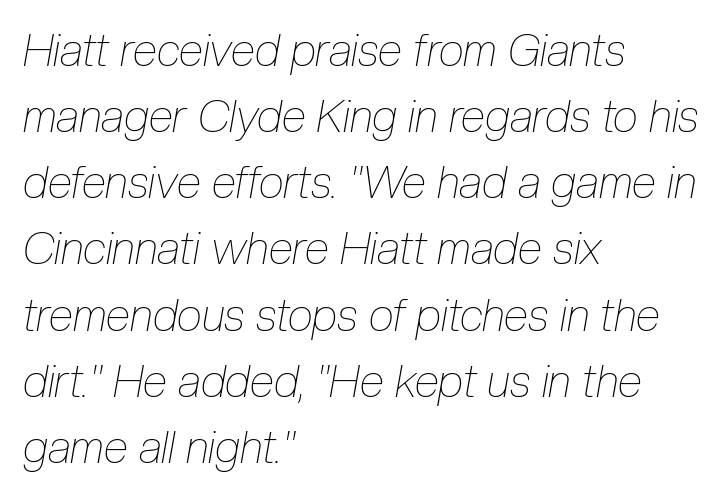
Lines of text with bare space underneath. Does extra space separate the letters? No, they use regular spacing. This sample keeps an unexceptional amount of space between lines. Summary of weight: not heavy and not bold.
